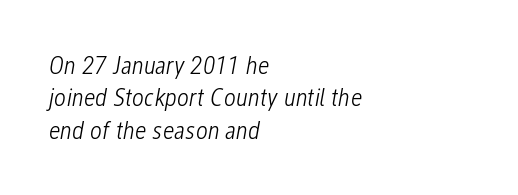
Q: Is the text bold? A: No.
Q: Is the text italic (slanted)? A: Yes, it leans right by about 12 degrees.
Q: Is the text underlined? A: No.
Q: How is the paragraph aligned? A: Left-aligned.
Q: Is the spacing between letters normal or unusually wide? A: Normal.
Q: Is the spacing between lines tight, normal or loose? A: Normal.
